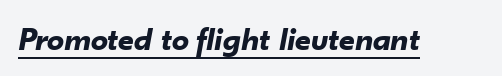
{"italic": "yes", "lean": "right", "slant_degrees": 10, "bold": "yes", "weight": "bold", "width": "normal", "stroke_contrast": "low", "x_height": "small", "monospaced": "no", "underline": "yes", "letter_spacing": "normal", "letter_spacing_em": 0.0, "glyph_px": 34}
